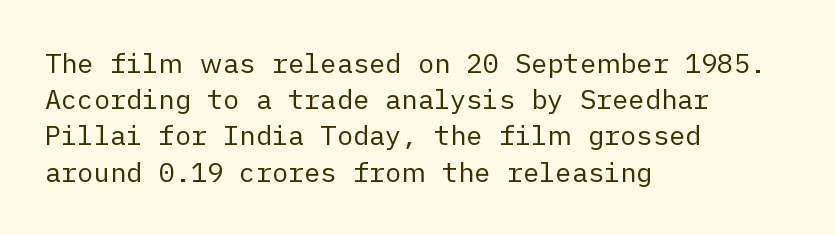
{"italic": "no", "bold": "no", "underline": "no", "align": "left", "line_spacing": "normal", "line_spacing_ratio": 1.34, "letter_spacing": "normal", "letter_spacing_em": 0.0, "glyph_px": 27}
